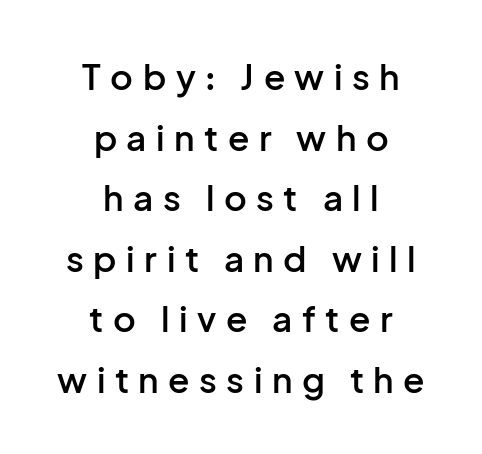
{"serif": "no", "italic": "no", "bold": "semi", "weight": "semibold", "width": "normal", "stroke_contrast": "low", "x_height": "medium", "monospaced": "no", "underline": "no", "align": "center", "line_spacing_ratio": 1.73, "letter_spacing": "wide", "letter_spacing_em": 0.27, "glyph_px": 35}
